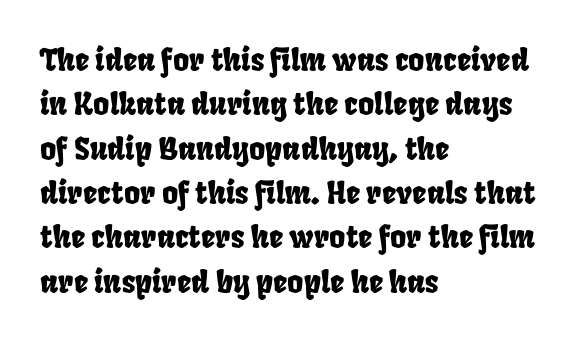
Tracking value appears to be zero — textbook default spacing. Character widths vary here, with narrow letters taking less room than wide ones. This block has exactly the height ordinary leading produces. The baseline area is clear.
